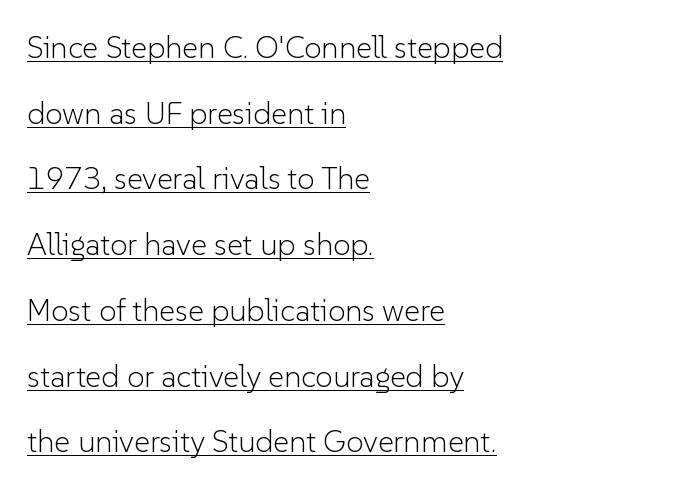
The image shows 31 px light sans-serif type, upright; set left-aligned, loose line spacing (2.12x), normal letter spacing, underlined; low stroke contrast and a medium x-height.
